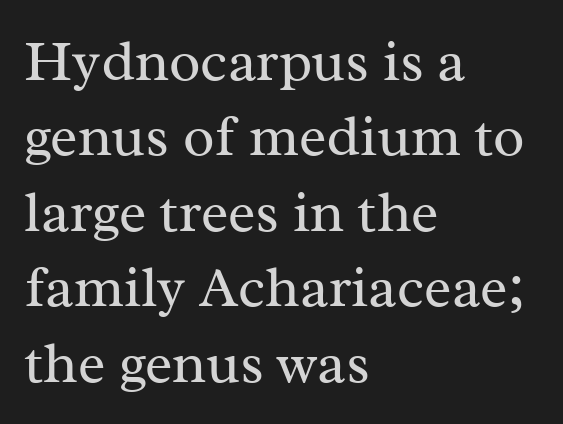
Q: Is the text bold? A: No.
Q: Is the text italic (slanted)? A: No, it is upright.
Q: Is the typeface a serif or a sans-serif typeface? A: Serif.
Q: Is the text underlined? A: No.
Q: How is the paragraph aligned? A: Left-aligned.
Q: Is the spacing between letters normal or unusually wide? A: Normal.
Q: Is the spacing between lines tight, normal or loose? A: Normal.
Q: Width (condensed, normal, or wide)? A: Normal.
Q: Stroke contrast? A: Medium.
Q: x-height? A: Medium.
Q: Monospaced? A: No.
